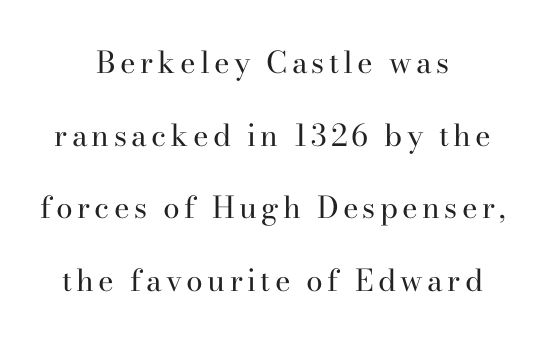
Summary of vertical rhythm: relaxed, with wide interline spacing. These lines were composed using upright roman letters. Compared with a flush-left layout, this one balances lines on the center instead. The face used here is proportionally spaced, like ordinary book or web type.
